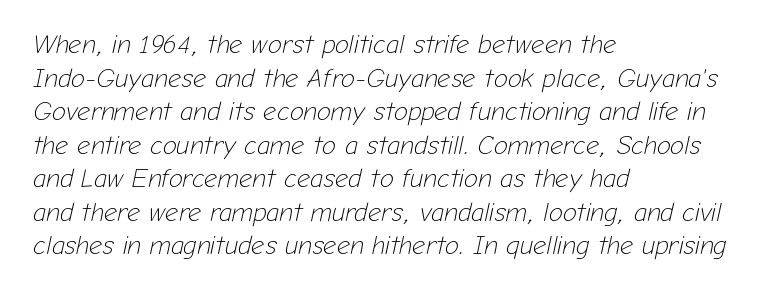
{"italic": "yes", "lean": "right", "slant_degrees": 12, "bold": "no", "underline": "no", "align": "left", "line_spacing": "normal", "line_spacing_ratio": 1.29, "letter_spacing": "normal", "letter_spacing_em": 0.0, "glyph_px": 26}
